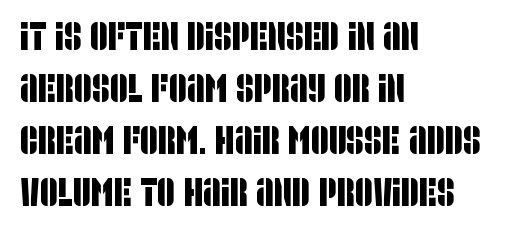
The image shows 39 px condensed sans-serif type; set left-aligned, normal line spacing (1.33x), normal letter spacing, not underlined; low stroke contrast and a large x-height.
